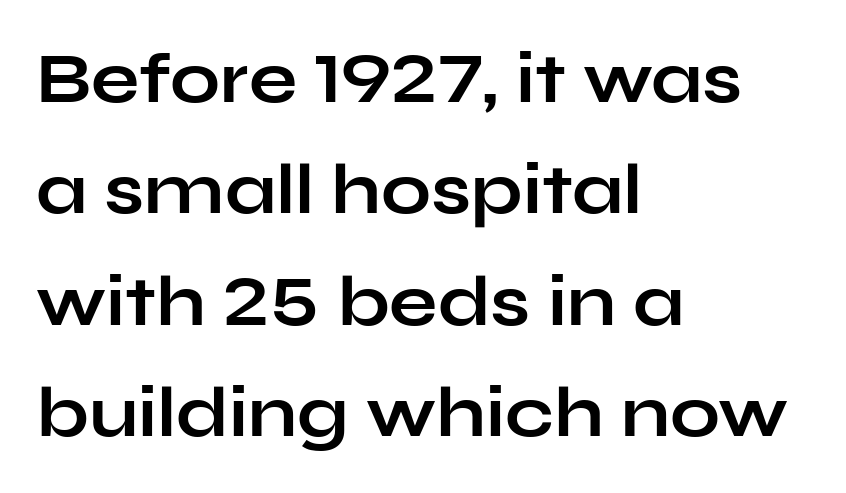
Do the characters align in a grid? No, the font is proportional. In terms of leading, this rendering sits right in the middle. The passage shown is not underscored anywhere. The sample has been set heavy, in full bold.
